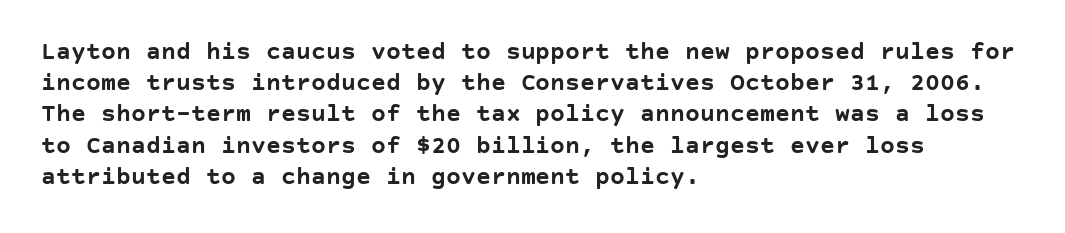
Caption: standard tracking, unaltered. Weight: bold. Line beginnings align vertically; line endings do not. The type sits square on the baseline with zero lean.
